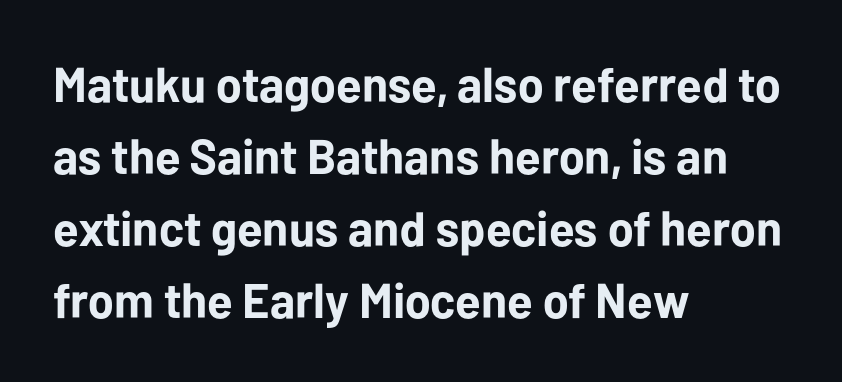
{"serif": "no", "italic": "no", "bold": "yes", "weight": "bold", "width": "normal", "stroke_contrast": "low", "x_height": "medium", "monospaced": "no", "underline": "no", "align": "left", "line_spacing": "normal", "line_spacing_ratio": 1.47, "letter_spacing": "normal", "letter_spacing_em": 0.0, "glyph_px": 49}
